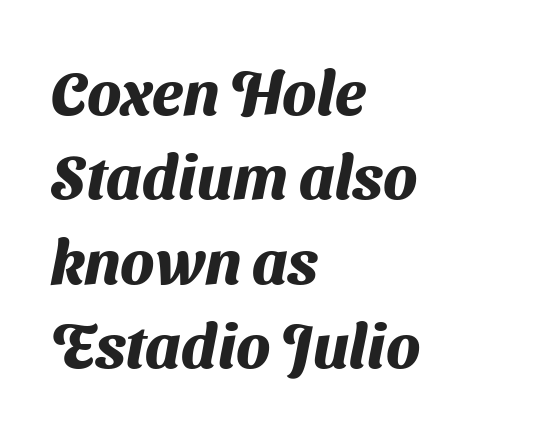
The image shows 62 px heavy sans-serif type; set left-aligned, normal line spacing (1.36x), normal letter spacing, not underlined; medium stroke contrast and a medium x-height.
